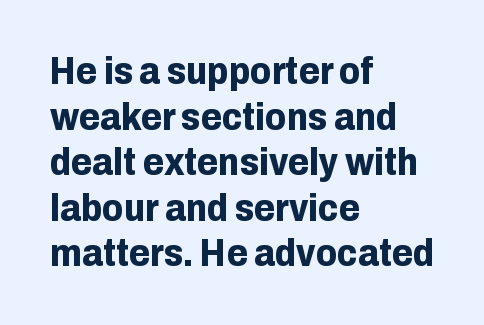
In terms of posture, this sample is upright. Nobody drew a line under any word here. Short note: letters normally spaced. These lines are rendered in a variable-pitch font. The font is running at its bold setting.
